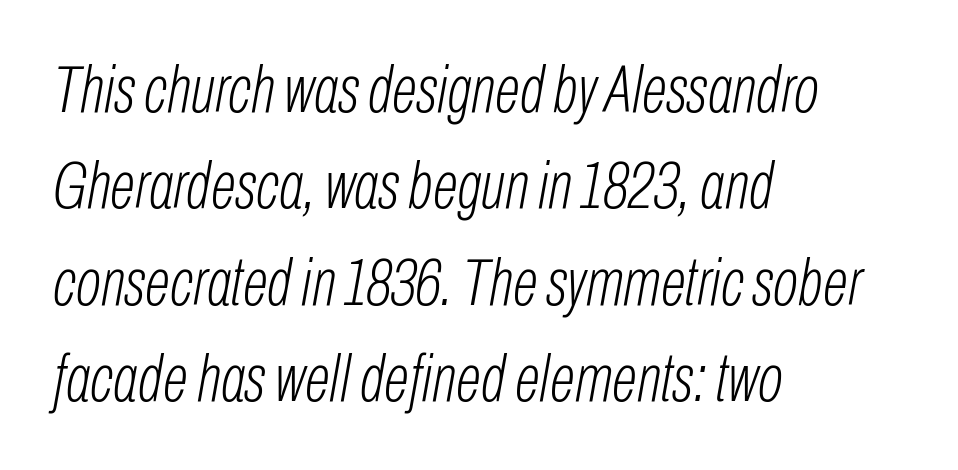
Q: Is the text bold? A: No.
Q: Is the text italic (slanted)? A: Yes, it leans right by about 10 degrees.
Q: Is the text underlined? A: No.
Q: How is the paragraph aligned? A: Left-aligned.
Q: Is the spacing between letters normal or unusually wide? A: Normal.
Q: Is the spacing between lines tight, normal or loose? A: Normal.
Q: Width (condensed, normal, or wide)? A: Condensed.
Q: Stroke contrast? A: Low.
Q: x-height? A: Medium.
Q: Monospaced? A: No.
